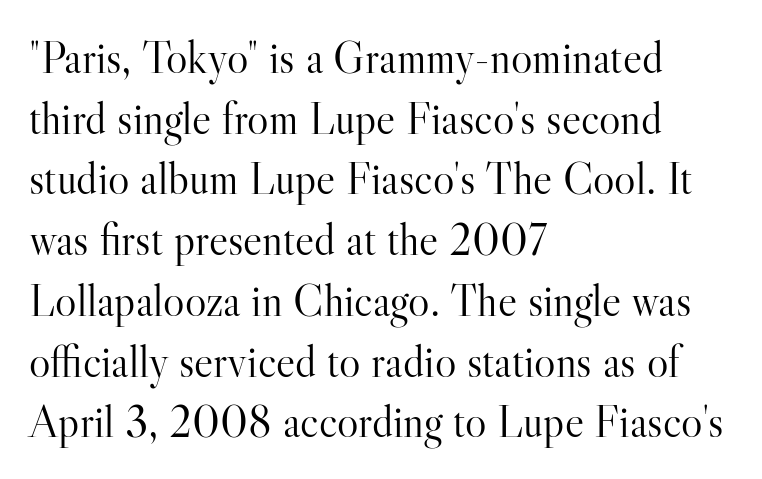
The image shows 45 px light serif type, upright; set left-aligned, normal line spacing (1.35x), normal letter spacing, not underlined; high stroke contrast and a small x-height.
